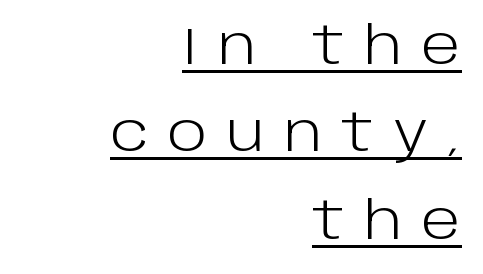
{"serif": "no", "italic": "no", "bold": "no", "weight": "light", "width": "normal", "stroke_contrast": "low", "x_height": "large", "monospaced": "no", "underline": "yes", "align": "right", "line_spacing": "normal", "line_spacing_ratio": 1.68, "letter_spacing": "wide", "letter_spacing_em": 0.37, "glyph_px": 52}
